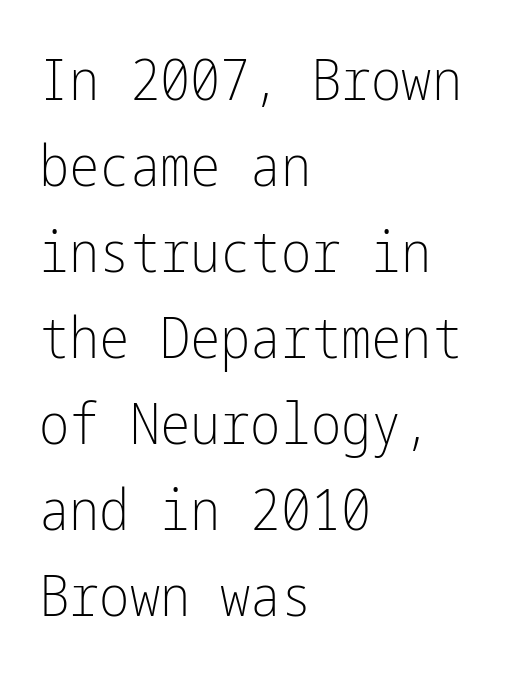
The image shows 57 px light, condensed sans-serif type, upright; set left-aligned, normal line spacing (1.51x), normal letter spacing, not underlined; low stroke contrast and a medium x-height.
